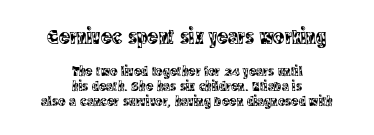
{"italic": "no", "underline": "no", "align": "center", "line_spacing": "tight", "line_spacing_ratio": 1.06, "letter_spacing": "normal", "letter_spacing_em": 0.0, "larger_block": "first", "size_ratio": 1.5, "glyph_px": 21}
